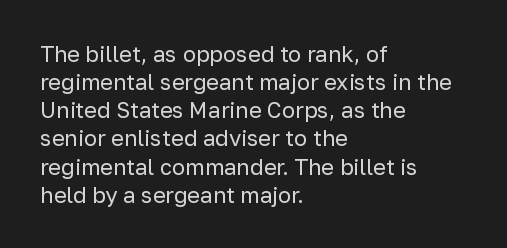
Normally led — the rows are evenly, conventionally spaced. Underlining? Definitely not there. The axis of the letterforms is exactly vertical. The passage is arranged the way most books set body copy — flush left. Default kerning and tracking; the words read as compact shapes.
